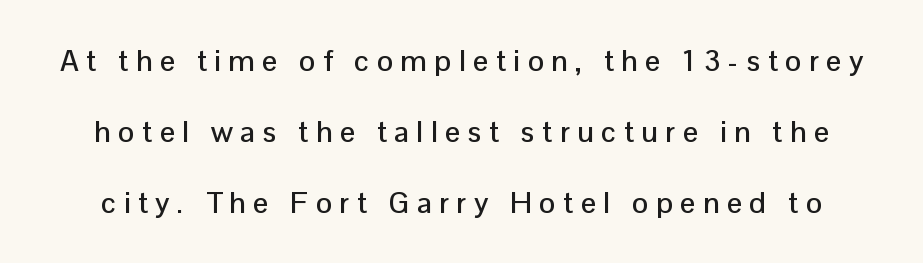
{"serif": "no", "italic": "no", "width": "normal", "stroke_contrast": "low", "x_height": "medium", "monospaced": "no", "underline": "no", "line_spacing": "loose", "line_spacing_ratio": 2.36, "letter_spacing": "wide", "letter_spacing_em": 0.25, "glyph_px": 30}
